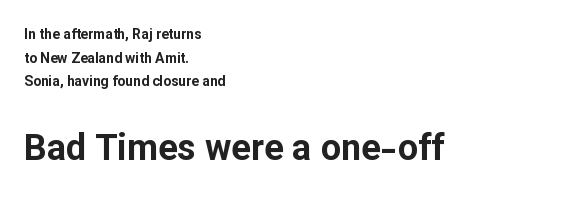
The text block is weighted toward the left margin, trailing off unevenly rightward. Heft: maximum for text — a bold. The face used here is a sans, in the tradition of grotesques and geometrics. Underline: absent.
